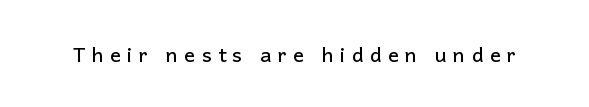
Observe the wide spacing: letters keep a clear distance from each other. Ascenders rise straight up at ninety degrees. The glyphs are unaccompanied by any horizontal stroke below them.
